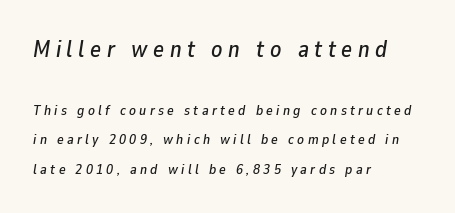
{"italic": "yes", "lean": "right", "slant_degrees": 9, "underline": "no", "align": "left", "line_spacing": "loose", "line_spacing_ratio": 2.11, "letter_spacing": "wide", "letter_spacing_em": 0.24, "larger_block": "first", "size_ratio": 1.64, "glyph_px": 23}
